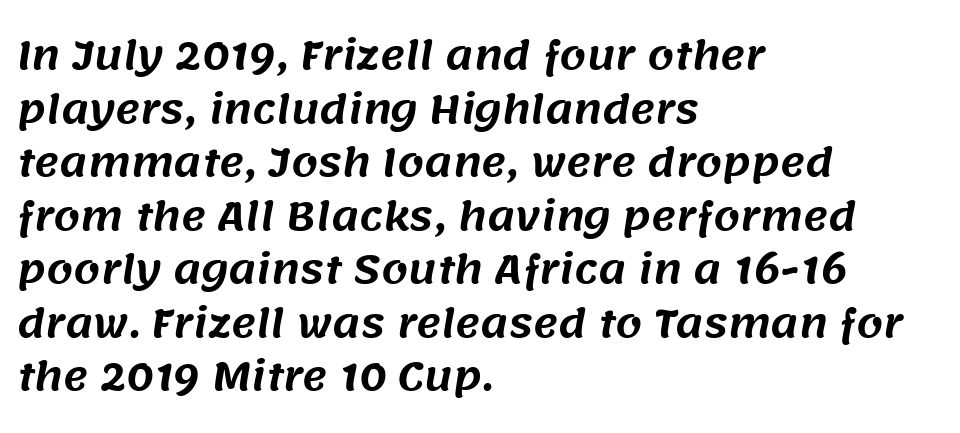
Check the space under the baseline: it is left empty. Does the type have serifs? No, each stem ends abruptly. Regular leading. A student would call this left alignment; a typographer would say flush left, rag right. A typesetter would call this zero additional tracking.
